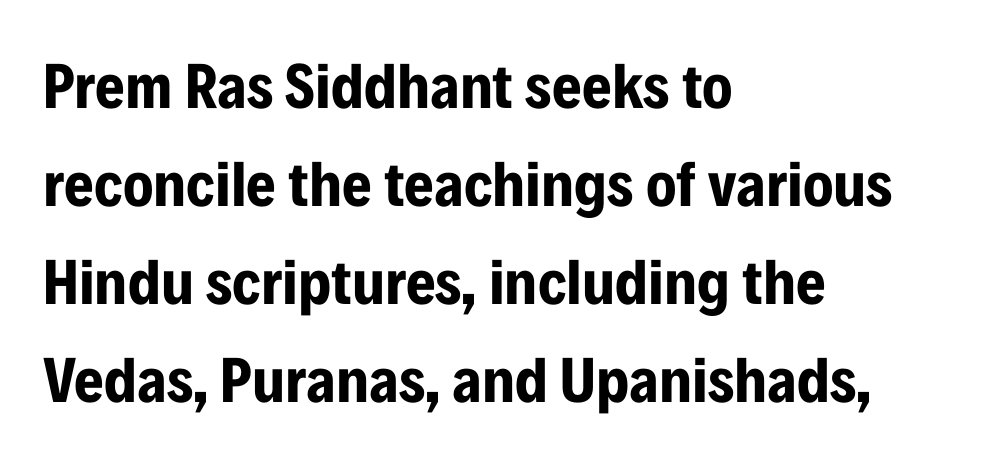
The image shows 64 px bold, condensed sans-serif type, upright; set left-aligned, normal line spacing (1.53x), normal letter spacing, not underlined; low stroke contrast and a medium x-height.
